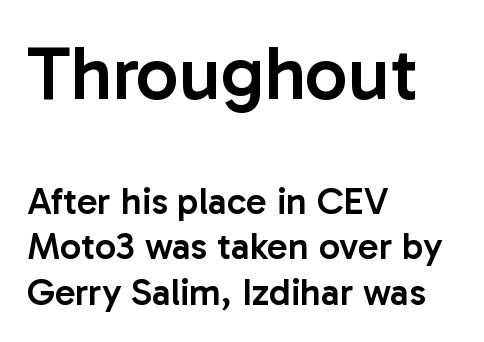
The image shows 76 px semibold sans-serif type, upright; set left-aligned, line spacing 1.19x, normal letter spacing, not underlined; the first (top) block is 2.0x larger; low stroke contrast and a medium x-height.
